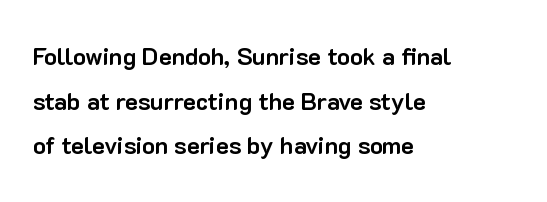
The image shows 24 px bold type, upright; set left-aligned, line spacing 1.86x, normal letter spacing, not underlined.
